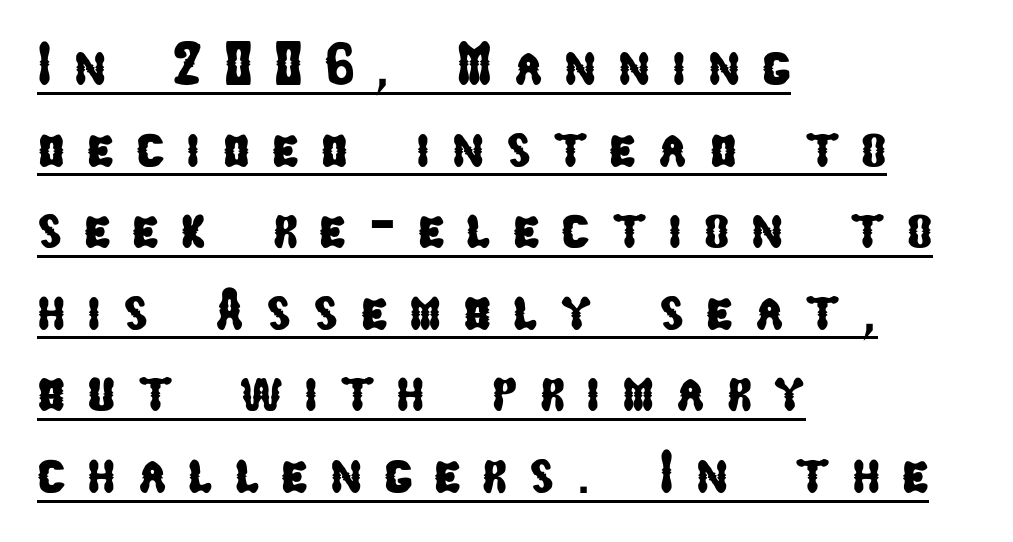
Q: Is the typeface a serif or a sans-serif typeface? A: Sans-serif.
Q: Is the text underlined? A: Yes.
Q: How is the paragraph aligned? A: Left-aligned.
Q: Is the spacing between letters normal or unusually wide? A: Unusually wide.
Q: Is the spacing between lines tight, normal or loose? A: Normal.
Q: Width (condensed, normal, or wide)? A: Condensed.
Q: Stroke contrast? A: Low.
Q: x-height? A: Medium.
Q: Monospaced? A: No.
